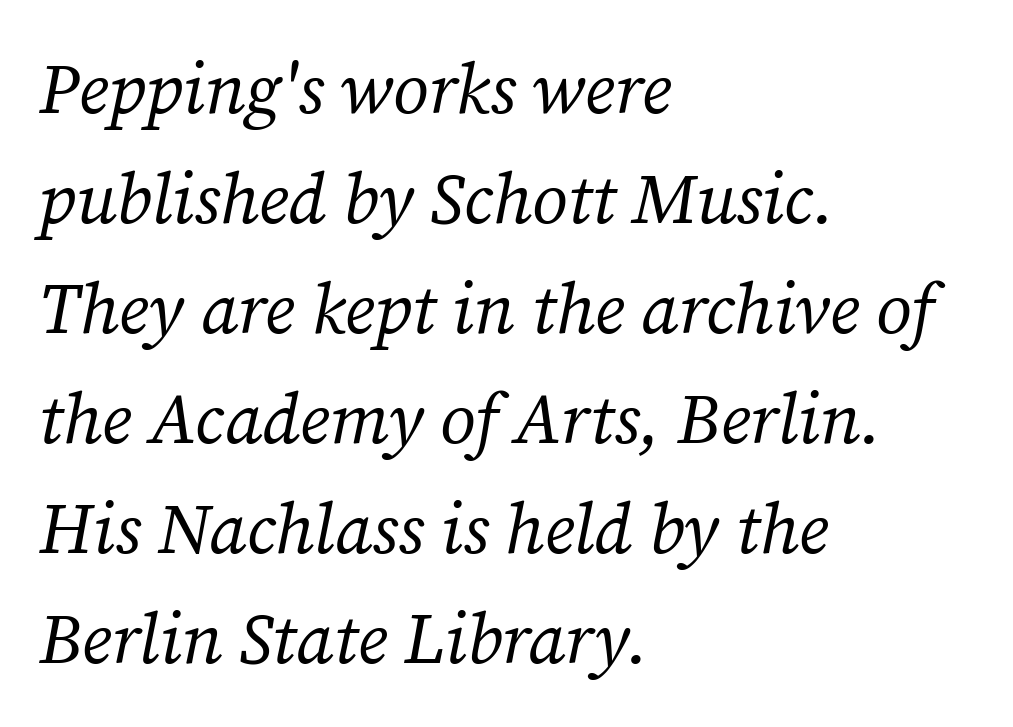
I'd call this a serif setting — the letters wear small feet. Compared with a typical body face, this is equally light or lighter still. Slant detected: the letters are inclined. Honestly, the letter spacing is just normal — you wouldn't notice it. The setting favours the left margin, as ordinary paragraphs usually do.
